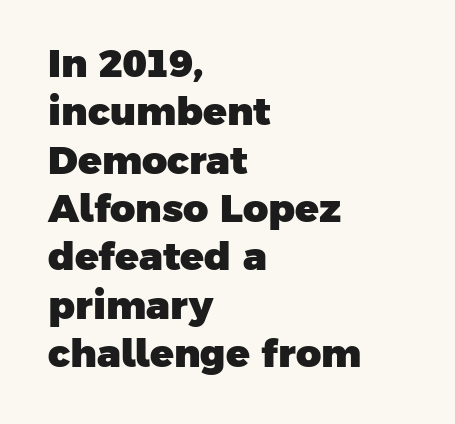
The image shows 39 px heavy sans-serif type; set left-aligned, line spacing 1.24x, normal letter spacing, not underlined; low stroke contrast and a medium x-height.
